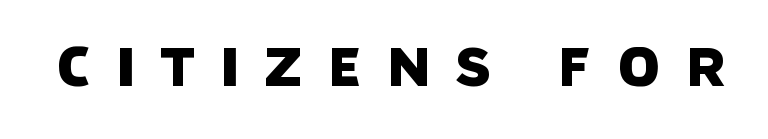
You could not count columns in this text — the font is proportionally spaced. What stands out about the letter spacing? Its width — letters are far apart. Check under the words: just untouched page. Are there feet on the stems? There aren't — it's a sans.
